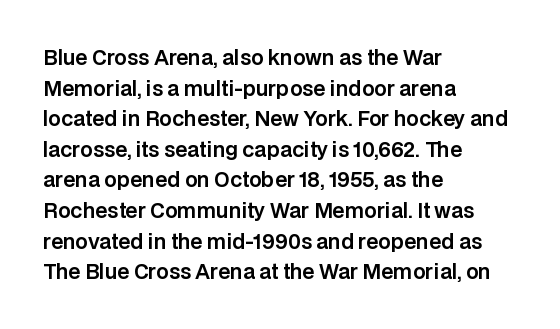
{"italic": "no", "underline": "no", "align": "left", "line_spacing": "normal", "line_spacing_ratio": 1.53, "letter_spacing": "normal", "letter_spacing_em": 0.0, "glyph_px": 20}
